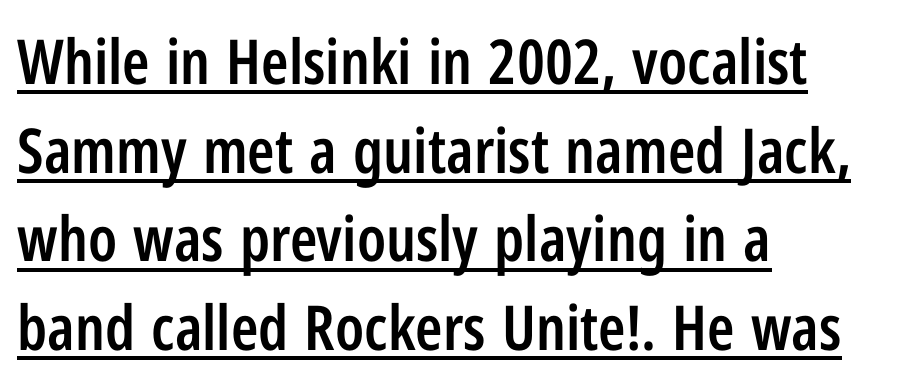
Q: Is the text bold? A: Semi-bold.
Q: Is the text italic (slanted)? A: No, it is upright.
Q: Is the typeface a serif or a sans-serif typeface? A: Sans-serif.
Q: Is the text underlined? A: Yes.
Q: How is the paragraph aligned? A: Left-aligned.
Q: Is the spacing between letters normal or unusually wide? A: Normal.
Q: Is the spacing between lines tight, normal or loose? A: Normal.
Q: Width (condensed, normal, or wide)? A: Condensed.
Q: Stroke contrast? A: Low.
Q: x-height? A: Medium.
Q: Monospaced? A: No.
